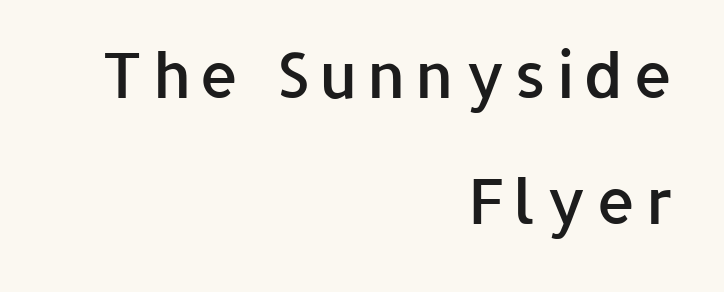
{"serif": "no", "italic": "no", "bold": "semi", "weight": "semibold", "width": "normal", "stroke_contrast": "low", "x_height": "medium", "monospaced": "no", "underline": "no", "align": "right", "line_spacing": "loose", "line_spacing_ratio": 2.04, "glyph_px": 62}
